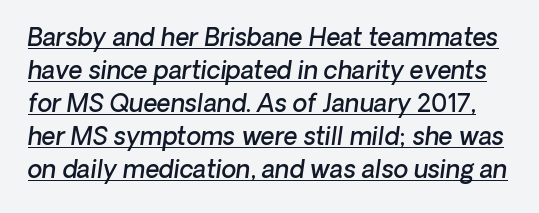
The text carries the slant typical of an italic or oblique font. Notice the strokes are somewhat thickened but not fully heavy: this is a semibold. No extra tracking has been applied to these lines. Normally led — the rows are evenly, conventionally spaced.
